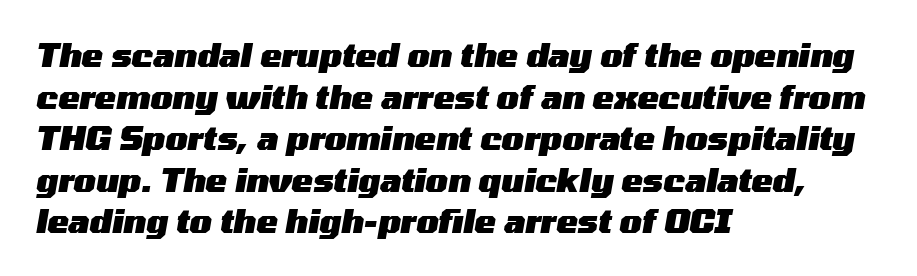
Q: Is the text bold? A: Yes.
Q: Is the text italic (slanted)? A: Yes, it leans right by about 10 degrees.
Q: Is the text underlined? A: No.
Q: How is the paragraph aligned? A: Left-aligned.
Q: Is the spacing between letters normal or unusually wide? A: Normal.
Q: Is the spacing between lines tight, normal or loose? A: Normal.
Q: Width (condensed, normal, or wide)? A: Wide.
Q: Stroke contrast? A: Medium.
Q: x-height? A: Medium.
Q: Monospaced? A: No.
